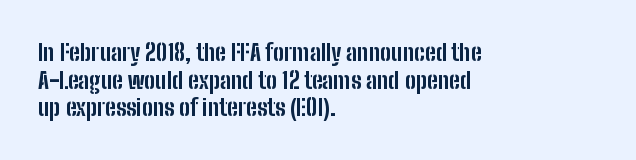
The image shows 23 px bold type, upright; set left-aligned, line spacing 1.2x, normal letter spacing, not underlined.
